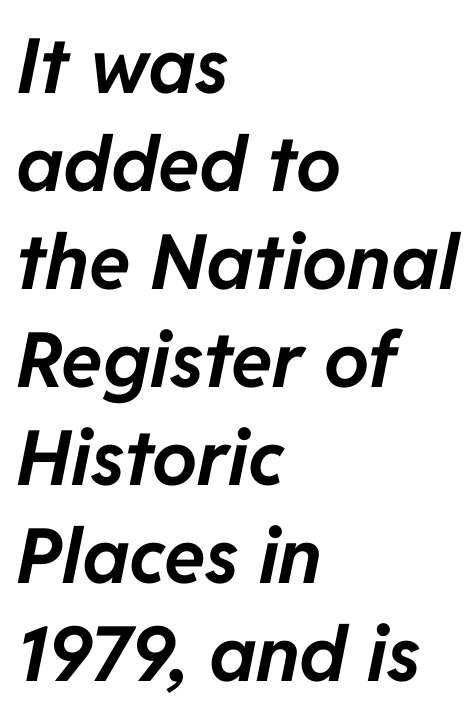
The image shows 76 px bold type, italic (leaning right); set left-aligned, normal line spacing (1.29x), normal letter spacing, not underlined; low stroke contrast and a medium x-height.
